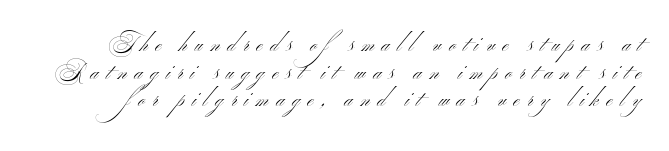
The image shows 21 px text type; set normal line spacing (1.32x), unusually wide letter spacing (+0.37 em), not underlined.
